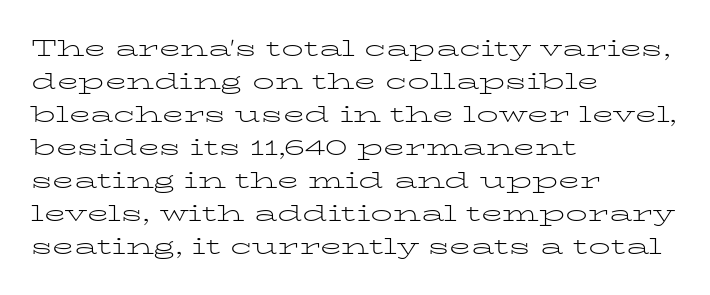
In terms of leading, this rendering sits right in the middle. Quick note: not italic, upright. Stems here are at most as thick as an everyday book face. Letter spacing: default.
